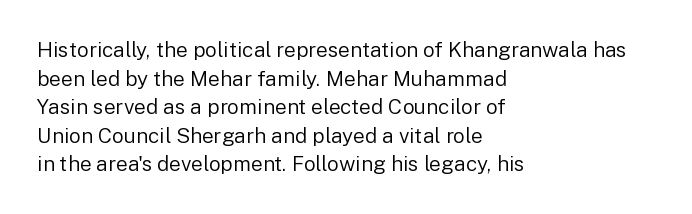
Line beginnings align vertically; line endings do not. Whoever set this chose a conventional vertical rhythm. Stroke mass is kept to a normal reading level or below. Nobody touched the tracking dial on this one.
